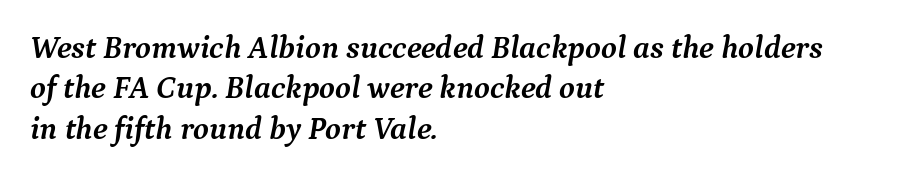
The paragraph shown leans on its left margin. Varying glyph widths throughout — classic text-font behaviour. Reading down the column, the eye jumps a familiar distance to each next line. Little horizontal feet cap the strokes, marking this as serif type.
